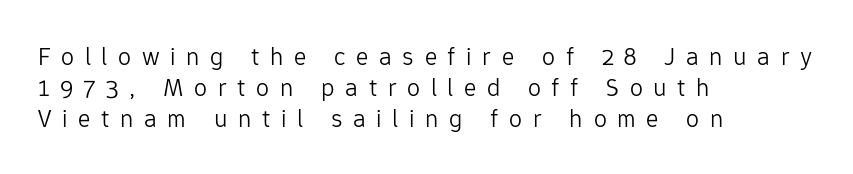
The image shows 26 px text type, upright; set left-aligned, line spacing 1.19x, unusually wide letter spacing (+0.41 em), not underlined.
